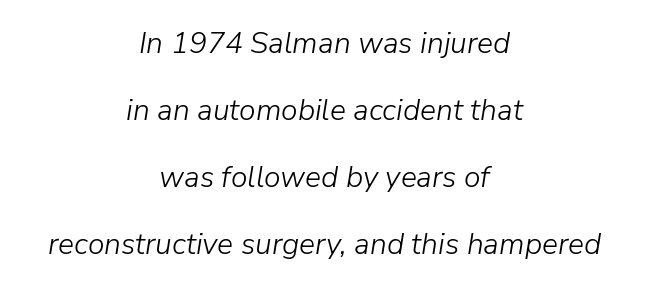
Bold? No — there's no thickening of the strokes. Each row of text sits above clean, open space. Here the designer chose a conventional face with non-uniform glyph widths. A centered setting, common on invitations and titles, is used for this passage.
